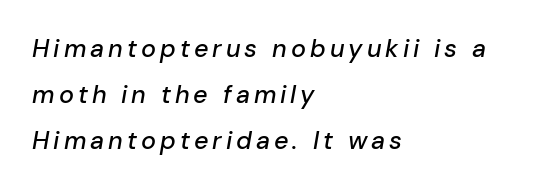
Q: Is the text italic (slanted)? A: Yes, it leans right by about 10 degrees.
Q: Is the text underlined? A: No.
Q: How is the paragraph aligned? A: Left-aligned.
